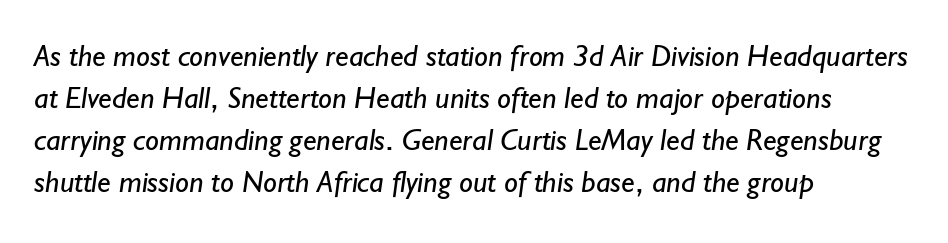
The image shows 31 px regular-weight sans-serif type; set left-aligned, normal line spacing (1.36x), normal letter spacing, not underlined; low stroke contrast and a small x-height.
